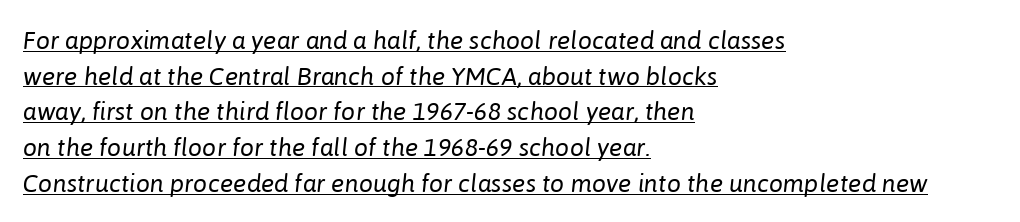
The image shows 25 px text type, italic (leaning right); set left-aligned, normal line spacing (1.43x), normal letter spacing, underlined.
